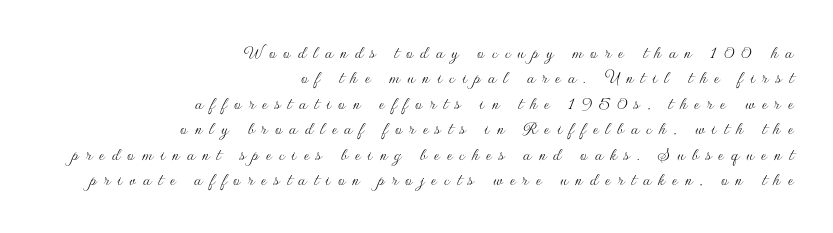
{"bold": "no", "underline": "no", "align": "right", "line_spacing": "normal", "line_spacing_ratio": 1.27, "letter_spacing": "wide", "letter_spacing_em": 0.36, "glyph_px": 20}
